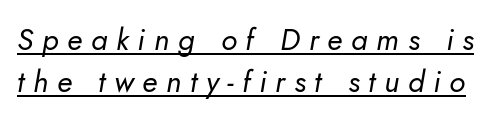
{"italic": "yes", "lean": "right", "slant_degrees": 10, "bold": "no", "weight": "regular", "width": "normal", "stroke_contrast": "low", "x_height": "small", "monospaced": "no", "underline": "yes", "line_spacing": "normal", "line_spacing_ratio": 1.4, "letter_spacing": "wide", "letter_spacing_em": 0.29, "glyph_px": 30}
